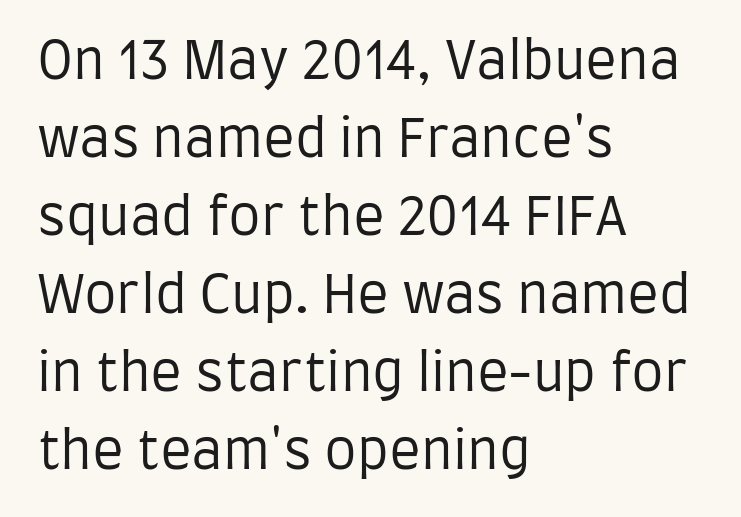
Short and long lines alike share a common starting point at left. The strip under each line holds only bare page. Caption: face not bold, strokes unweighted. Stroke terminals: plain, sans-serif. The face used here is rendered with its standard letterfit.
